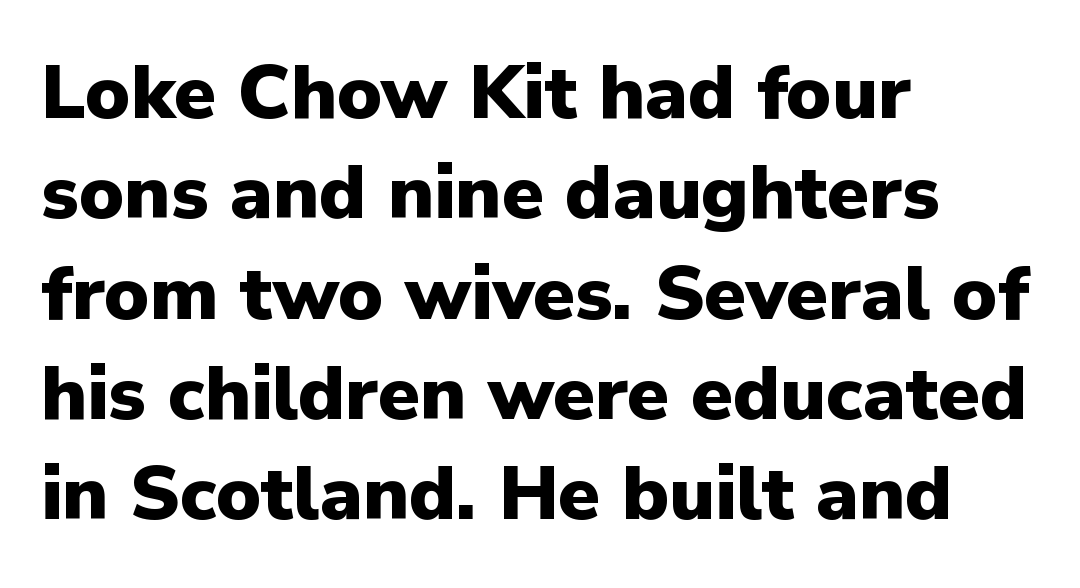
Q: Is the text bold? A: Yes.
Q: Is the text italic (slanted)? A: No, it is upright.
Q: Is the typeface a serif or a sans-serif typeface? A: Sans-serif.
Q: Is the text underlined? A: No.
Q: How is the paragraph aligned? A: Left-aligned.
Q: Is the spacing between letters normal or unusually wide? A: Normal.
Q: Is the spacing between lines tight, normal or loose? A: Normal.
Q: Width (condensed, normal, or wide)? A: Normal.
Q: Stroke contrast? A: Low.
Q: x-height? A: Medium.
Q: Monospaced? A: No.
